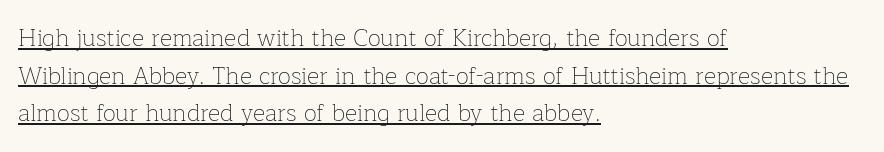
Q: Is the text bold? A: No.
Q: Is the text italic (slanted)? A: No, it is upright.
Q: Is the text underlined? A: Yes.
Q: How is the paragraph aligned? A: Left-aligned.
Q: Is the spacing between letters normal or unusually wide? A: Normal.
Q: Is the spacing between lines tight, normal or loose? A: Normal.
